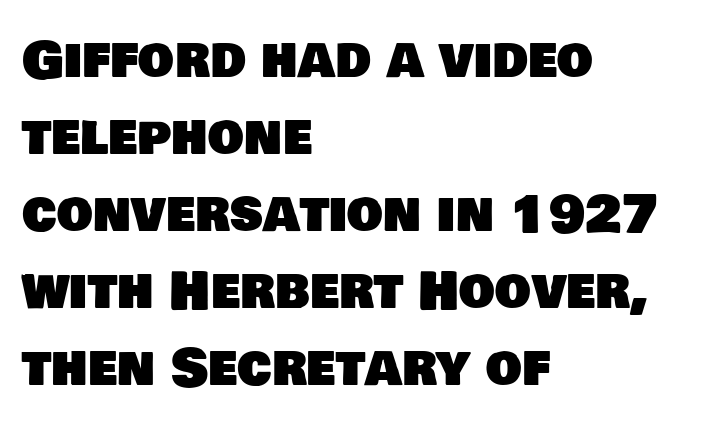
Q: Is the typeface a serif or a sans-serif typeface? A: Sans-serif.
Q: Is the text underlined? A: No.
Q: How is the paragraph aligned? A: Left-aligned.
Q: Is the spacing between letters normal or unusually wide? A: Normal.
Q: Is the spacing between lines tight, normal or loose? A: Normal.
Q: Width (condensed, normal, or wide)? A: Normal.
Q: Stroke contrast? A: Low.
Q: x-height? A: Large.
Q: Monospaced? A: No.
